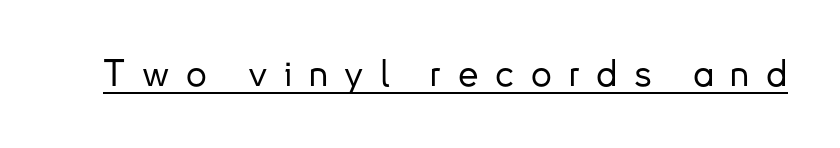
{"serif": "no", "italic": "no", "width": "normal", "stroke_contrast": "low", "x_height": "small", "monospaced": "no", "underline": "yes", "letter_spacing": "wide", "letter_spacing_em": 0.45, "glyph_px": 37}
